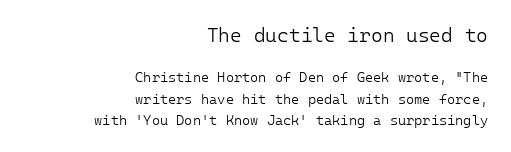
Regular leading. How are the letters spaced? Ordinarily, with no added tracking. Stroke mass is kept to a normal reading level or below. The foot of each line stays bare and open. These two chunks differ in scale, with the top chunk taking the larger measure. Every stem runs plumb, perpendicular to the baseline.
